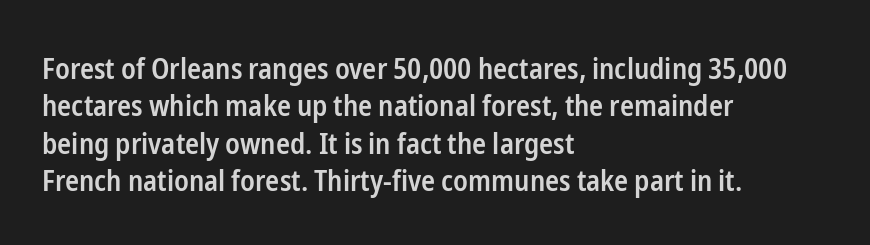
Q: Is the text bold? A: Semi-bold.
Q: Is the text italic (slanted)? A: No, it is upright.
Q: Is the typeface a serif or a sans-serif typeface? A: Sans-serif.
Q: Is the text underlined? A: No.
Q: How is the paragraph aligned? A: Left-aligned.
Q: Is the spacing between letters normal or unusually wide? A: Normal.
Q: Is the spacing between lines tight, normal or loose? A: Normal.
Q: Width (condensed, normal, or wide)? A: Condensed.
Q: Stroke contrast? A: Low.
Q: x-height? A: Medium.
Q: Monospaced? A: No.
